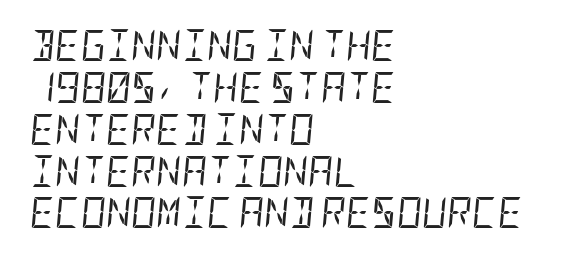
The image shows 31 px regular-weight, condensed type, italic (leaning right); set left-aligned, normal line spacing (1.35x), normal letter spacing, not underlined; low stroke contrast and a large x-height.
